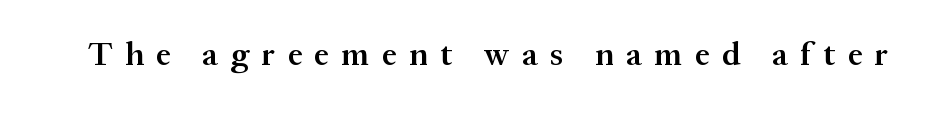
{"serif": "yes", "italic": "no", "bold": "semi", "weight": "semibold", "width": "normal", "stroke_contrast": "medium", "x_height": "medium", "monospaced": "no", "underline": "no", "letter_spacing": "wide", "letter_spacing_em": 0.38, "glyph_px": 33}
